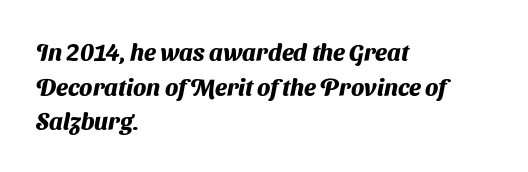
{"bold": "yes", "underline": "no", "align": "left", "line_spacing": "normal", "line_spacing_ratio": 1.44, "letter_spacing": "normal", "letter_spacing_em": 0.0, "glyph_px": 24}
